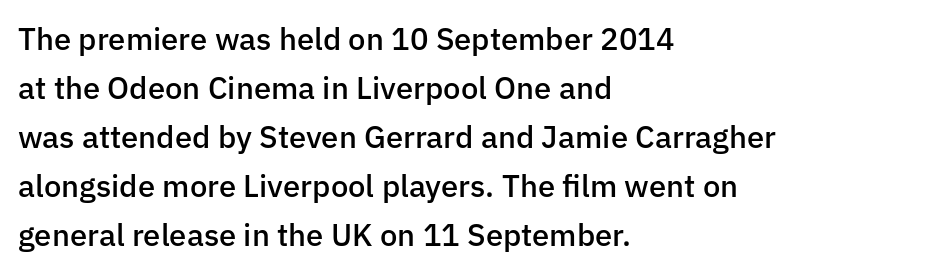
Q: Is the text bold? A: Semi-bold.
Q: Is the text italic (slanted)? A: No, it is upright.
Q: Is the typeface a serif or a sans-serif typeface? A: Sans-serif.
Q: Is the text underlined? A: No.
Q: How is the paragraph aligned? A: Left-aligned.
Q: Is the spacing between letters normal or unusually wide? A: Normal.
Q: Is the spacing between lines tight, normal or loose? A: Normal.
Q: Width (condensed, normal, or wide)? A: Normal.
Q: Stroke contrast? A: Low.
Q: x-height? A: Medium.
Q: Monospaced? A: No.
